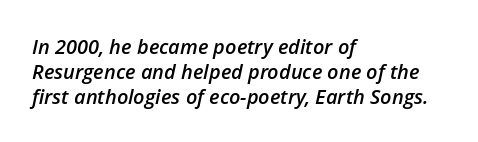
Q: Is the text bold? A: Semi-bold.
Q: Is the text italic (slanted)? A: Yes, it leans right by about 12 degrees.
Q: Is the text underlined? A: No.
Q: How is the paragraph aligned? A: Left-aligned.
Q: Is the spacing between letters normal or unusually wide? A: Normal.
